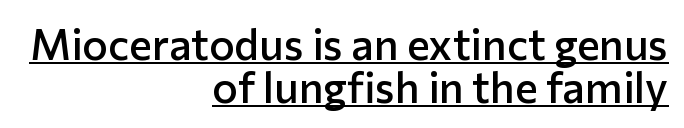
{"serif": "no", "italic": "no", "bold": "semi", "weight": "semibold", "width": "normal", "stroke_contrast": "low", "x_height": "medium", "monospaced": "no", "underline": "yes", "align": "right", "line_spacing": "tight", "line_spacing_ratio": 1.0, "letter_spacing": "normal", "letter_spacing_em": 0.0, "glyph_px": 43}
